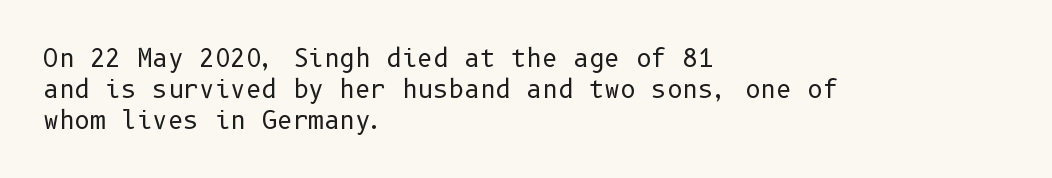
The image shows 24 px text type, upright; set left-aligned, normal line spacing (1.29x), normal letter spacing, not underlined.
